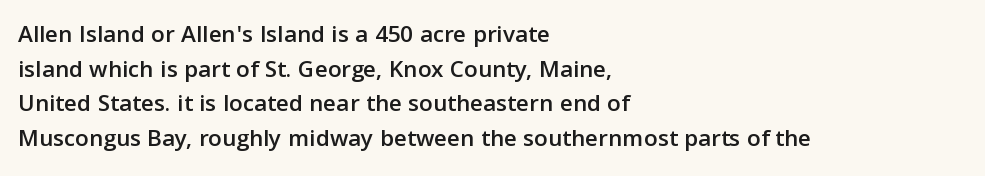
Q: Is the text italic (slanted)? A: No, it is upright.
Q: Is the text underlined? A: No.
Q: How is the paragraph aligned? A: Left-aligned.
Q: Is the spacing between letters normal or unusually wide? A: Normal.
Q: Is the spacing between lines tight, normal or loose? A: Normal.
